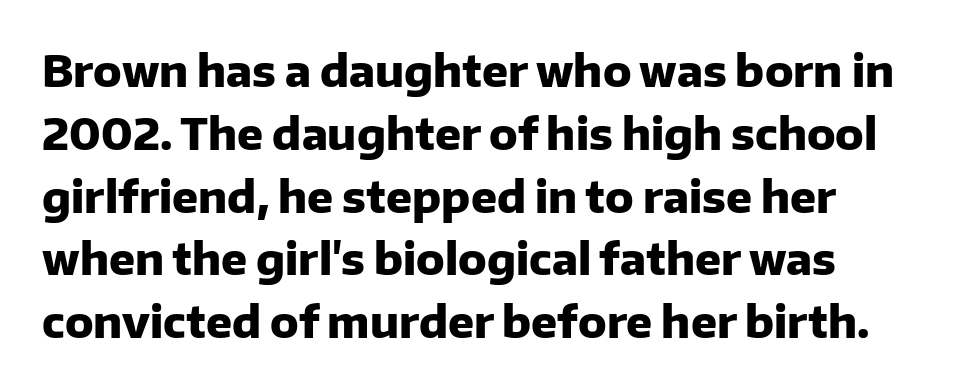
Q: Is the text bold? A: Yes.
Q: Is the text italic (slanted)? A: No, it is upright.
Q: Is the typeface a serif or a sans-serif typeface? A: Sans-serif.
Q: Is the text underlined? A: No.
Q: Is the spacing between letters normal or unusually wide? A: Normal.
Q: Is the spacing between lines tight, normal or loose? A: Normal.
Q: Width (condensed, normal, or wide)? A: Normal.
Q: Stroke contrast? A: Low.
Q: x-height? A: Medium.
Q: Monospaced? A: No.
